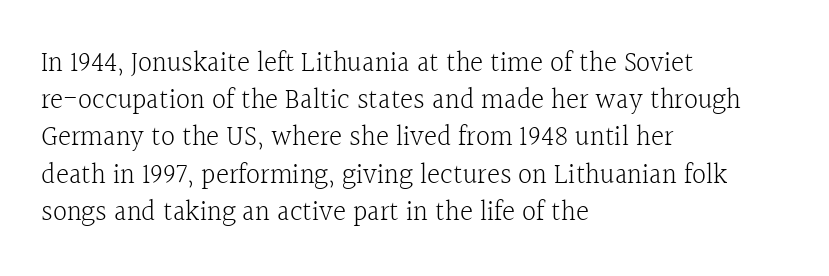
The image shows 28 px light serif type, upright; set left-aligned, normal line spacing (1.33x), normal letter spacing, not underlined; a medium x-height.
